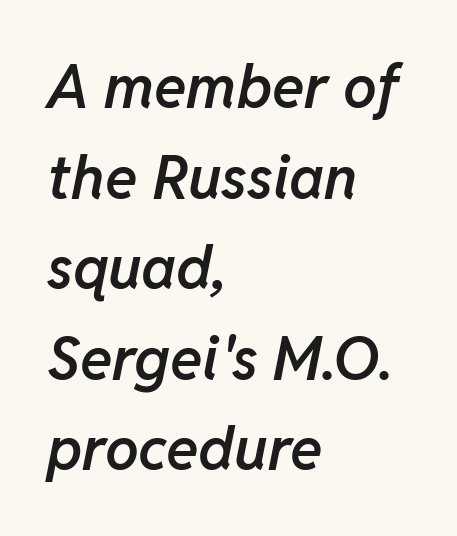
The image shows 60 px semibold type, italic (leaning right); set left-aligned, normal line spacing (1.51x), normal letter spacing, not underlined; low stroke contrast and a medium x-height.
